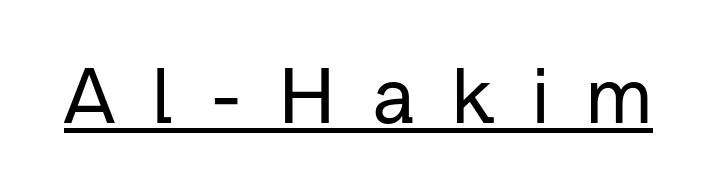
The image shows 78 px sans-serif type, upright; set unusually wide letter spacing (+0.48 em), underlined; low stroke contrast and a medium x-height.
